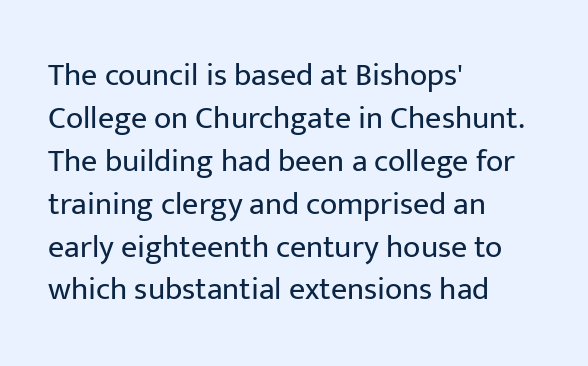
The image shows 32 px regular-weight sans-serif type, upright; set left-aligned, normal line spacing (1.34x), normal letter spacing, not underlined; low stroke contrast and a medium x-height.
